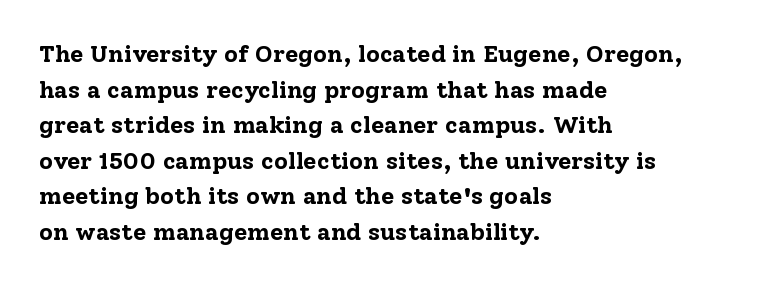
Its strokes are broad and dark, the hallmark of bold type. Short and long lines alike share a common starting point at left. Reading down the column, the eye jumps a familiar distance to each next line. Bare-footed words on every line.
